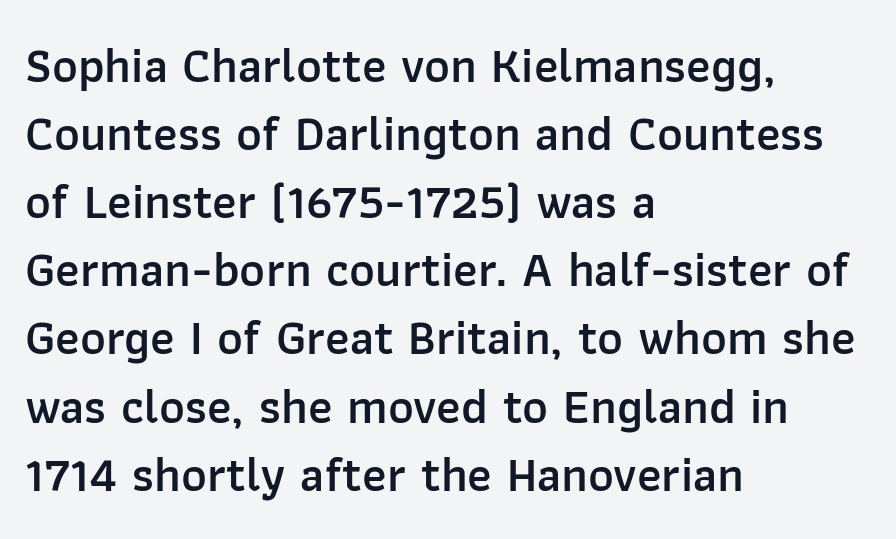
The image shows 49 px semibold sans-serif type, upright; set left-aligned, normal line spacing (1.39x), normal letter spacing, not underlined; low stroke contrast and a medium x-height.
